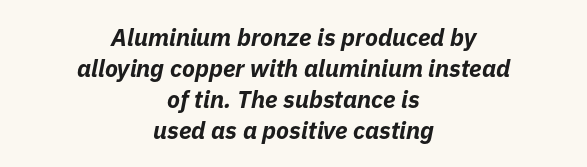
There is no visible air inserted between adjacent glyphs. This rendering uses center alignment, leaving both contours irregular but symmetric. Baseline-to-baseline distance is the conventional proportion of letter height. The gap between lines stays unmarked. Notice how the stems are inclined rather than vertical — that's the hallmark of italics. The characters look thick and weighty, a clear bold.
